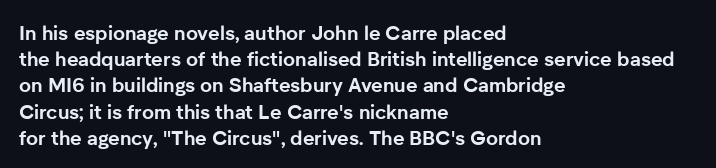
{"italic": "no", "bold": "yes", "underline": "no", "align": "left", "line_spacing": "normal", "line_spacing_ratio": 1.31, "letter_spacing": "normal", "letter_spacing_em": 0.0, "glyph_px": 20}
